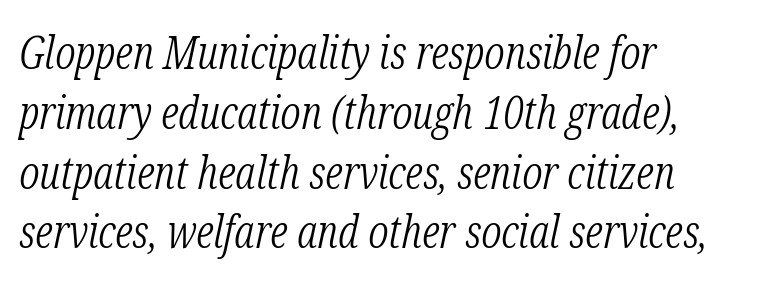
{"serif": "yes", "italic": "yes", "lean": "right", "slant_degrees": 12, "bold": "no", "weight": "light", "width": "condensed", "stroke_contrast": "low", "x_height": "medium", "monospaced": "no", "underline": "no", "align": "left", "line_spacing": "normal", "line_spacing_ratio": 1.3, "letter_spacing": "normal", "letter_spacing_em": 0.0, "glyph_px": 46}
